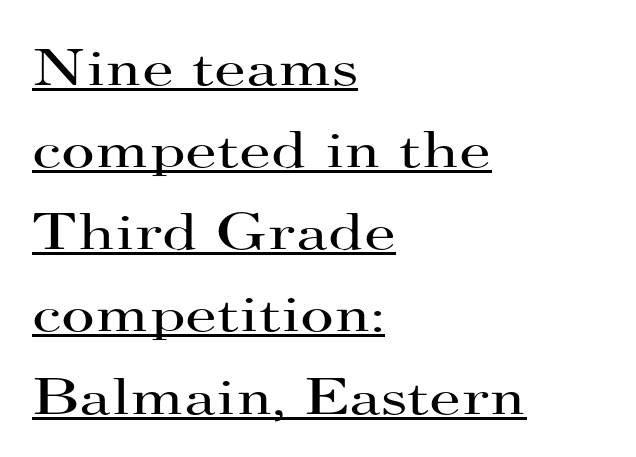
Q: Is the text bold? A: No.
Q: Is the text italic (slanted)? A: No, it is upright.
Q: Is the typeface a serif or a sans-serif typeface? A: Serif.
Q: Is the text underlined? A: Yes.
Q: How is the paragraph aligned? A: Left-aligned.
Q: Is the spacing between letters normal or unusually wide? A: Normal.
Q: Is the spacing between lines tight, normal or loose? A: Normal.
Q: Width (condensed, normal, or wide)? A: Wide.
Q: Stroke contrast? A: High.
Q: x-height? A: Small.
Q: Monospaced? A: No.
